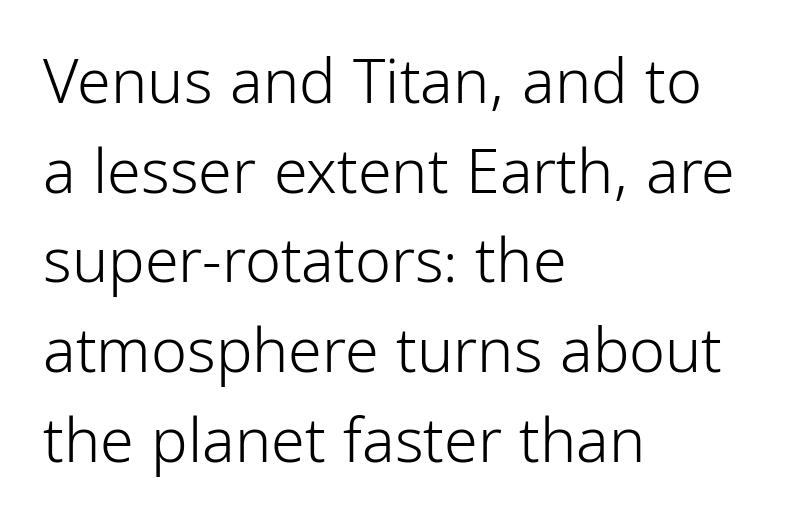
The lettering stays uniformly vertical, giving the passage a roman look. What's the leading like? Ordinary, nothing unusual. The type is set solid horizontally, with unmodified tracking. These lines are rendered in a variable-pitch font. The paragraph shown leans on its left margin.
